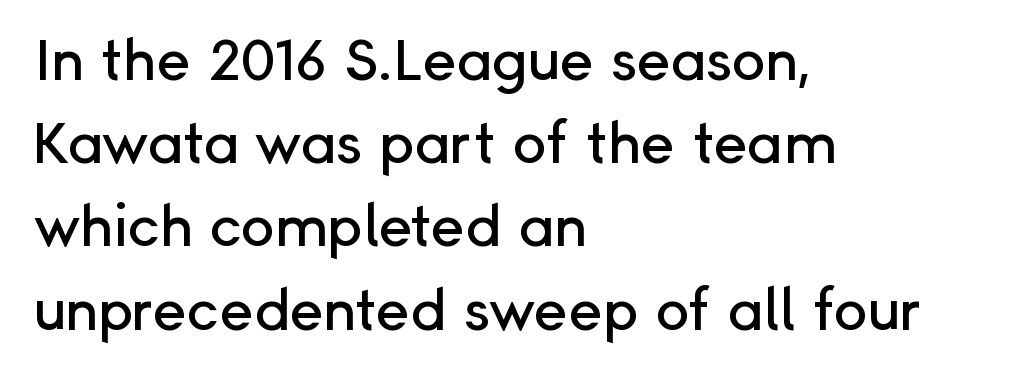
Q: Is the text italic (slanted)? A: No, it is upright.
Q: Is the typeface a serif or a sans-serif typeface? A: Sans-serif.
Q: Is the text underlined? A: No.
Q: How is the paragraph aligned? A: Left-aligned.
Q: Is the spacing between letters normal or unusually wide? A: Normal.
Q: Is the spacing between lines tight, normal or loose? A: Normal.
Q: Width (condensed, normal, or wide)? A: Normal.
Q: Stroke contrast? A: Low.
Q: x-height? A: Medium.
Q: Monospaced? A: No.
